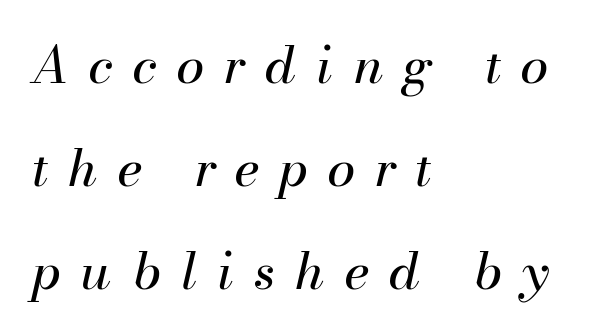
{"italic": "yes", "lean": "right", "slant_degrees": 13, "bold": "no", "weight": "regular", "width": "normal", "stroke_contrast": "medium", "x_height": "small", "monospaced": "no", "underline": "no", "align": "left", "line_spacing": "loose", "line_spacing_ratio": 2.02, "letter_spacing": "wide", "letter_spacing_em": 0.39, "glyph_px": 51}
